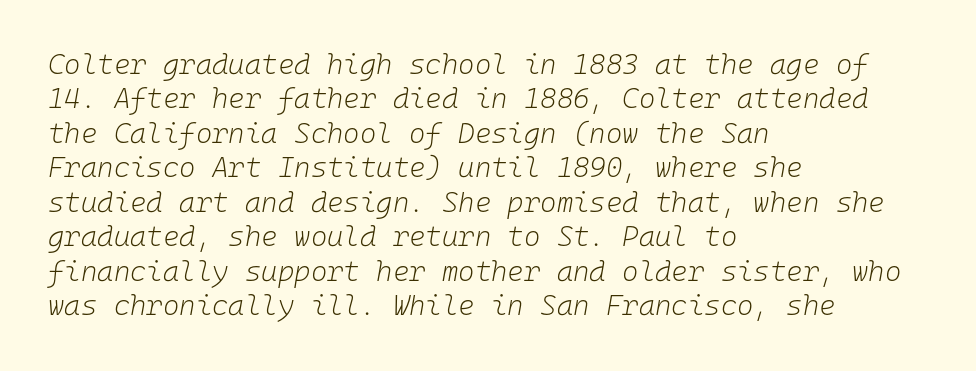
Q: Is the text bold? A: No.
Q: Is the text italic (slanted)? A: Yes, it leans right by about 10 degrees.
Q: Is the text underlined? A: No.
Q: How is the paragraph aligned? A: Left-aligned.
Q: Is the spacing between letters normal or unusually wide? A: Normal.
Q: Width (condensed, normal, or wide)? A: Normal.
Q: Stroke contrast? A: Low.
Q: x-height? A: Medium.
Q: Monospaced? A: Yes.
